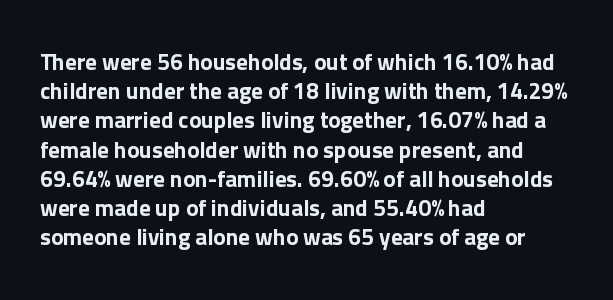
Interline gaps are of average width in this sample. Short note: letters normally spaced. Posture: vertical. The strip under each line holds only bare page. Which margin do the lines hug? The left one — the right edge is uneven.
